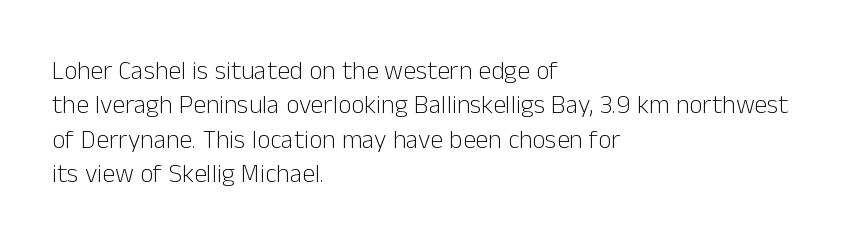
{"italic": "no", "bold": "no", "underline": "no", "align": "left", "line_spacing": "normal", "line_spacing_ratio": 1.32, "letter_spacing": "normal", "letter_spacing_em": 0.0, "glyph_px": 26}
